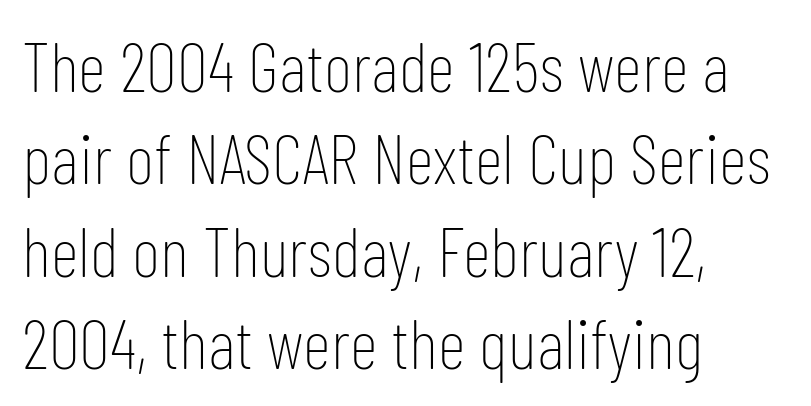
Note the varied advance widths — an 'i' is clearly narrower than an 'm'. Does the leading feel generous? No, just average. I'd call this a sans setting — the letters go barefoot. Italic: no, the glyphs are upright roman.
